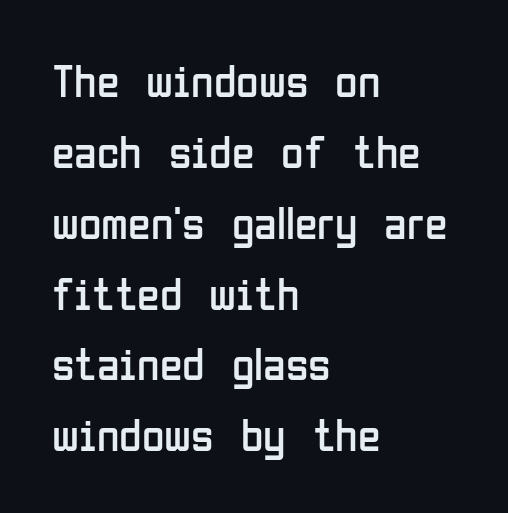
The image shows 46 px regular-weight, condensed sans-serif type, upright; set left-aligned, normal line spacing (1.54x), normal letter spacing, not underlined; low stroke contrast and a medium x-height.
